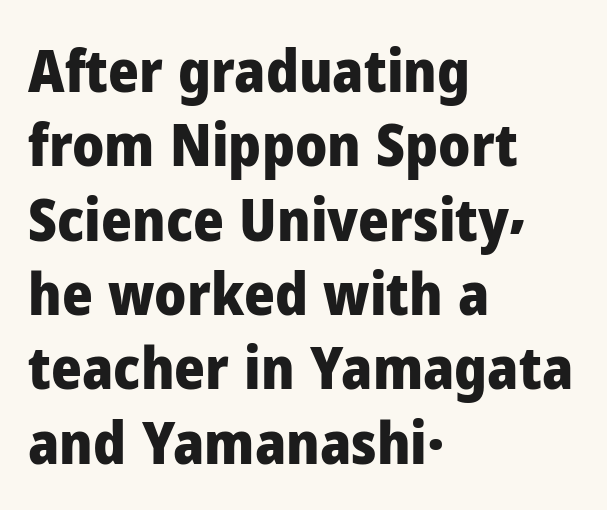
The image shows 59 px heavy sans-serif type, upright; set left-aligned, normal line spacing (1.26x), normal letter spacing, not underlined; low stroke contrast and a medium x-height.
